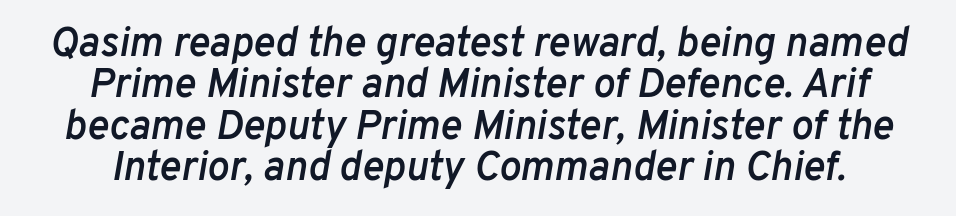
Q: Is the text bold? A: Semi-bold.
Q: Is the text italic (slanted)? A: Yes, it leans right by about 10 degrees.
Q: Is the text underlined? A: No.
Q: How is the paragraph aligned? A: Centered.
Q: Is the spacing between letters normal or unusually wide? A: Normal.
Q: Is the spacing between lines tight, normal or loose? A: Tight.
Q: Width (condensed, normal, or wide)? A: Normal.
Q: Stroke contrast? A: Low.
Q: x-height? A: Medium.
Q: Monospaced? A: No.
